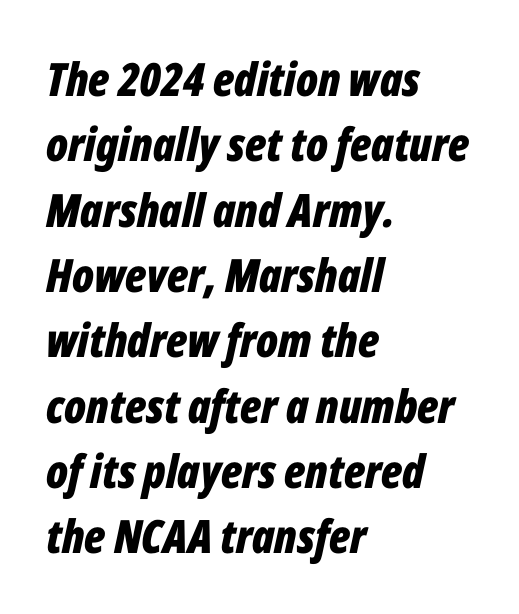
Each line starts at the same left margin while the right side varies. Regarding leading, the lines here are spaced in the standard way. Default kerning and tracking; the words read as compact shapes. Descender tails drop into unmarked territory. The specimen reads as italic at a glance. The passage shown is typed in a proportional face where columns would drift.
